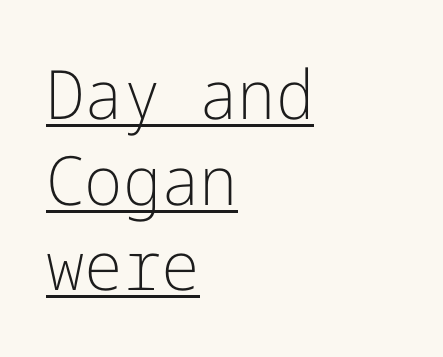
Q: Is the text bold? A: No.
Q: Is the text italic (slanted)? A: No, it is upright.
Q: Is the typeface a serif or a sans-serif typeface? A: Sans-serif.
Q: Is the text underlined? A: Yes.
Q: How is the paragraph aligned? A: Left-aligned.
Q: Is the spacing between letters normal or unusually wide? A: Normal.
Q: Is the spacing between lines tight, normal or loose? A: Normal.
Q: Width (condensed, normal, or wide)? A: Normal.
Q: Stroke contrast? A: Low.
Q: x-height? A: Medium.
